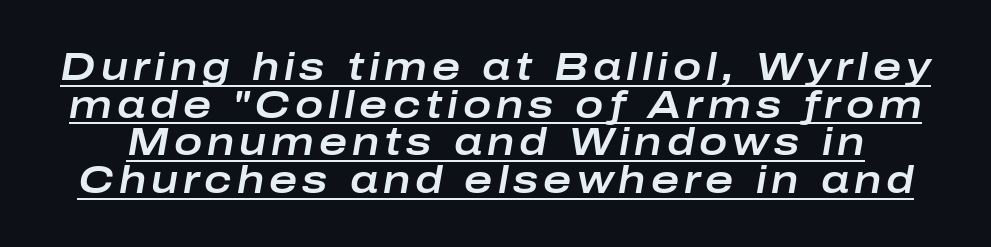
{"italic": "yes", "lean": "right", "slant_degrees": 10, "width": "wide", "stroke_contrast": "low", "x_height": "medium", "monospaced": "no", "underline": "yes", "line_spacing": "tight", "line_spacing_ratio": 0.99, "glyph_px": 38}
